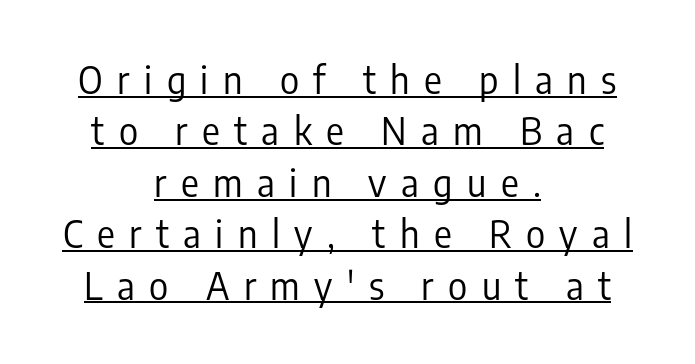
The image shows 37 px regular-weight, condensed sans-serif type, upright; set centered, normal line spacing (1.39x), unusually wide letter spacing (+0.39 em), underlined; low stroke contrast and a medium x-height.
